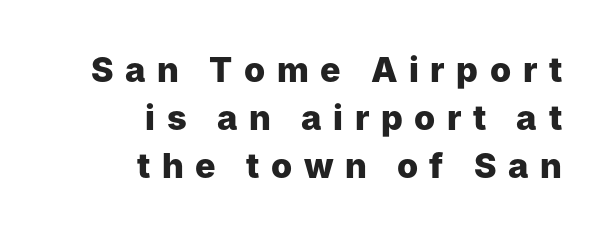
The image shows 34 px heavy sans-serif type, upright; set right-aligned, normal line spacing (1.41x), unusually wide letter spacing (+0.34 em), not underlined; low stroke contrast and a medium x-height.
